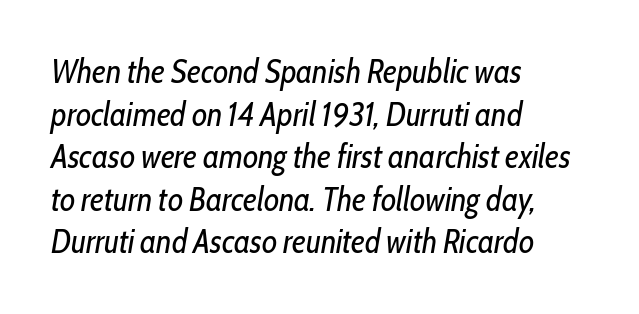
Q: Is the text bold? A: No.
Q: Is the text italic (slanted)? A: Yes, it leans right by about 10 degrees.
Q: Is the text underlined? A: No.
Q: How is the paragraph aligned? A: Left-aligned.
Q: Is the spacing between letters normal or unusually wide? A: Normal.
Q: Is the spacing between lines tight, normal or loose? A: Normal.
Q: Width (condensed, normal, or wide)? A: Condensed.
Q: Stroke contrast? A: Low.
Q: x-height? A: Medium.
Q: Monospaced? A: No.
